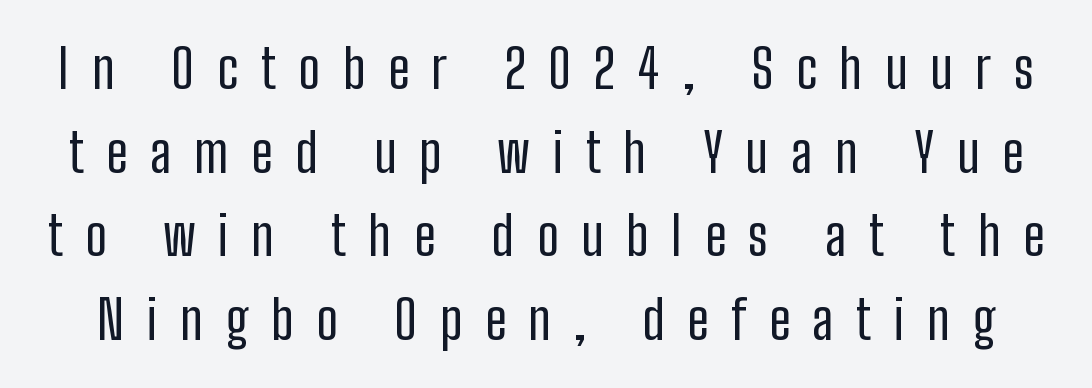
The image shows 54 px regular-weight, condensed sans-serif type, upright; set normal line spacing (1.55x), unusually wide letter spacing (+0.42 em), not underlined; low stroke contrast and a medium x-height.
